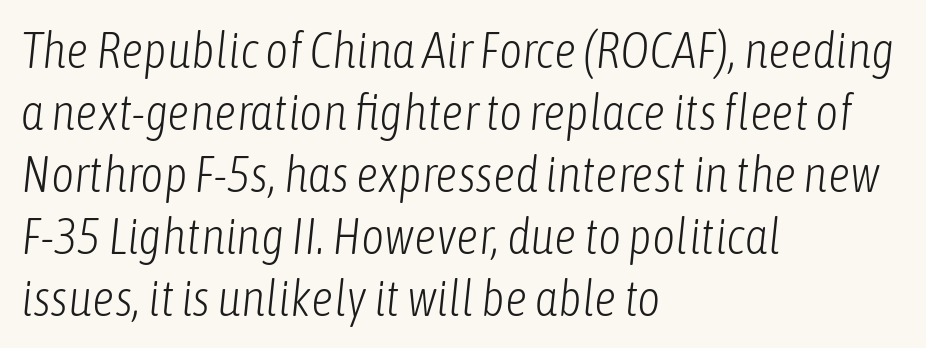
{"italic": "yes", "lean": "right", "slant_degrees": 6, "bold": "no", "weight": "light", "width": "condensed", "stroke_contrast": "low", "x_height": "medium", "monospaced": "no", "underline": "no", "align": "left", "line_spacing_ratio": 1.24, "letter_spacing": "normal", "letter_spacing_em": 0.0, "glyph_px": 50}
